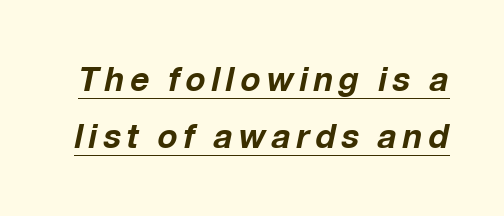
Glance below the letters and you will spot a drawn line. Quick note: italic. Heavy, bold letterforms. A typesetter would call this proportional, since set widths differ per character.
